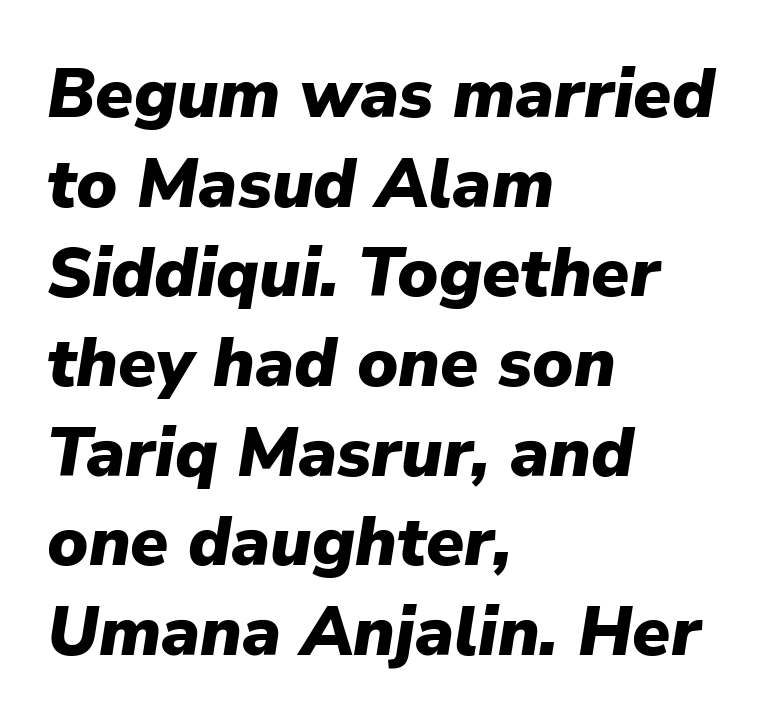
Q: Is the text bold? A: Yes.
Q: Is the text italic (slanted)? A: Yes, it leans right by about 9 degrees.
Q: Is the text underlined? A: No.
Q: How is the paragraph aligned? A: Left-aligned.
Q: Is the spacing between letters normal or unusually wide? A: Normal.
Q: Is the spacing between lines tight, normal or loose? A: Normal.
Q: Width (condensed, normal, or wide)? A: Normal.
Q: Stroke contrast? A: Low.
Q: x-height? A: Medium.
Q: Monospaced? A: No.
